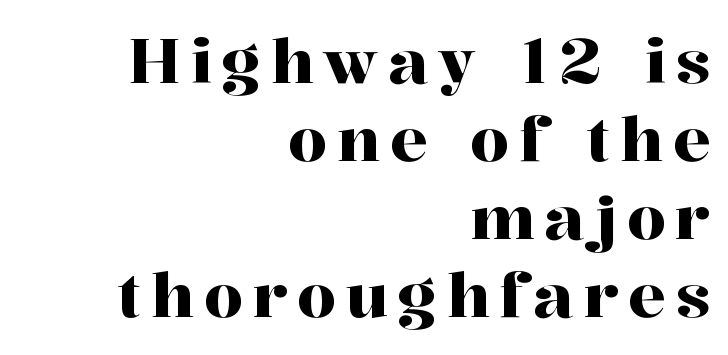
Q: Is the text italic (slanted)? A: No, it is upright.
Q: Is the typeface a serif or a sans-serif typeface? A: Serif.
Q: Is the text underlined? A: No.
Q: How is the paragraph aligned? A: Right-aligned.
Q: Is the spacing between lines tight, normal or loose? A: Normal.
Q: Width (condensed, normal, or wide)? A: Normal.
Q: Stroke contrast? A: High.
Q: x-height? A: Medium.
Q: Monospaced? A: No.
